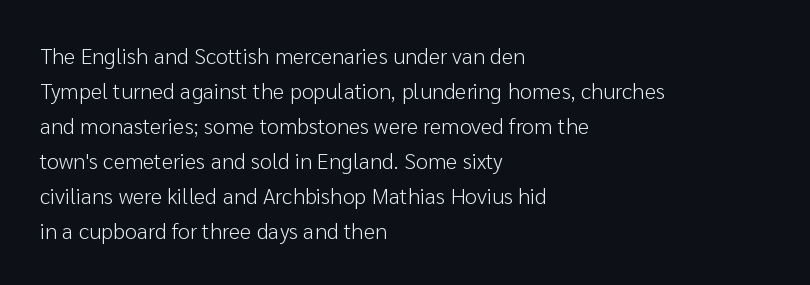
{"italic": "no", "bold": "no", "underline": "no", "align": "left", "line_spacing": "normal", "line_spacing_ratio": 1.59, "letter_spacing": "normal", "letter_spacing_em": 0.0, "glyph_px": 22}
